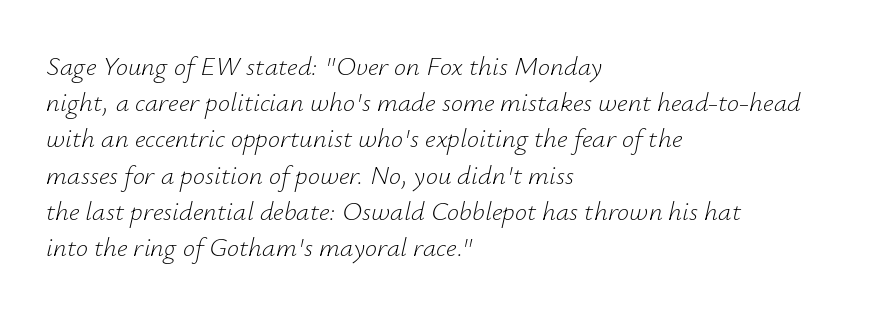
Q: Is the text bold? A: No.
Q: Is the text italic (slanted)? A: Yes, it leans right by about 12 degrees.
Q: Is the text underlined? A: No.
Q: How is the paragraph aligned? A: Left-aligned.
Q: Is the spacing between letters normal or unusually wide? A: Normal.
Q: Is the spacing between lines tight, normal or loose? A: Normal.
